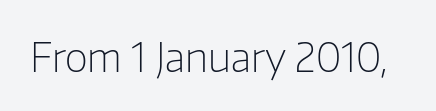
The image shows 40 px light sans-serif type, upright; set normal letter spacing, not underlined; low stroke contrast and a medium x-height.
